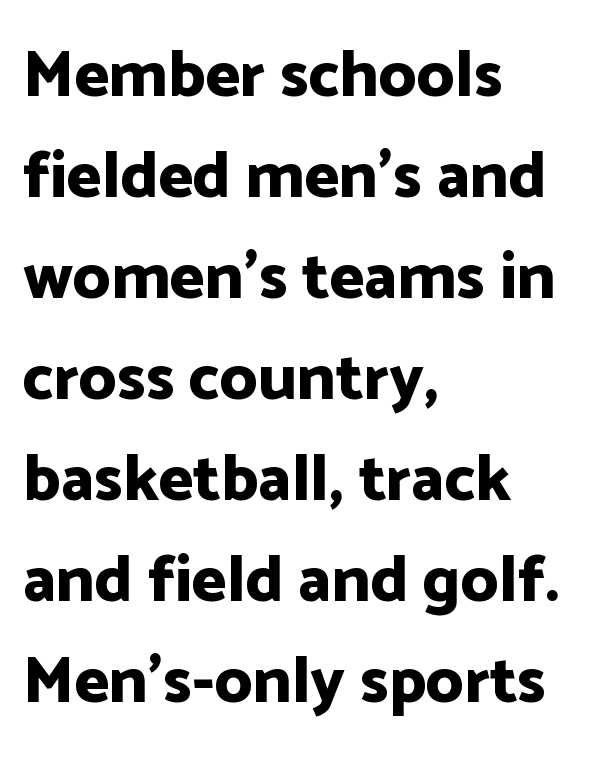
{"serif": "no", "italic": "no", "bold": "yes", "weight": "bold", "width": "normal", "stroke_contrast": "low", "x_height": "medium", "monospaced": "no", "underline": "no", "align": "left", "line_spacing": "normal", "line_spacing_ratio": 1.53, "letter_spacing": "normal", "letter_spacing_em": 0.0, "glyph_px": 66}
